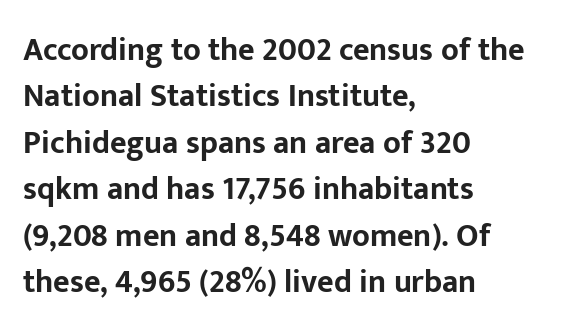
The image shows 32 px bold sans-serif type, upright; set left-aligned, normal line spacing (1.45x), normal letter spacing, not underlined; low stroke contrast and a medium x-height.
